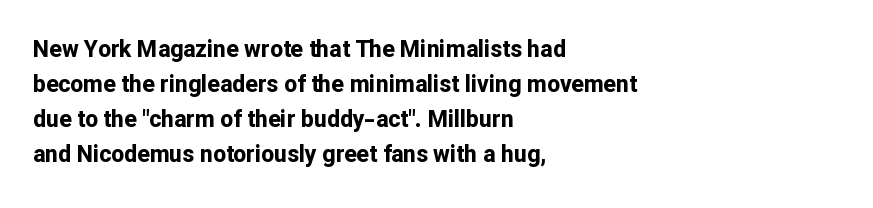
Q: Is the text bold? A: Yes.
Q: Is the text italic (slanted)? A: No, it is upright.
Q: Is the text underlined? A: No.
Q: How is the paragraph aligned? A: Left-aligned.
Q: Is the spacing between letters normal or unusually wide? A: Normal.
Q: Is the spacing between lines tight, normal or loose? A: Normal.
